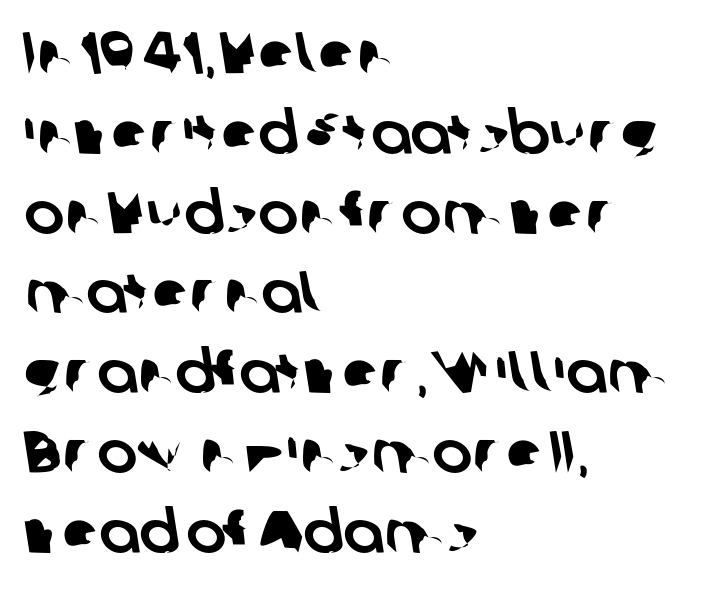
The image shows 60 px sans-serif type; set left-aligned, normal line spacing (1.33x), normal letter spacing, not underlined; low stroke contrast and a medium x-height.
